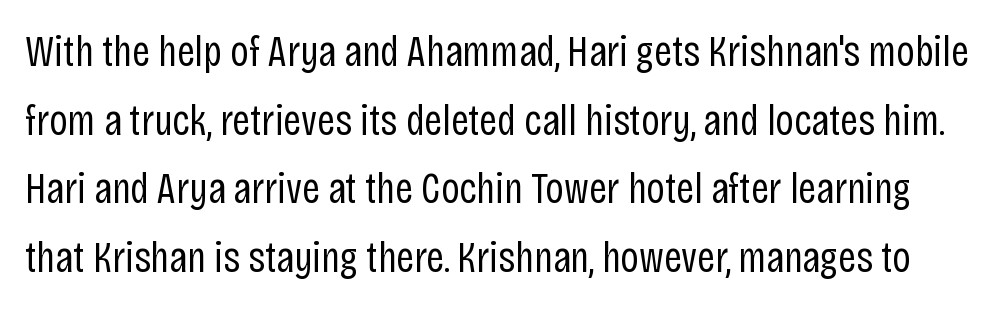
The image shows 44 px regular-weight, condensed sans-serif type, upright; set normal line spacing (1.56x), normal letter spacing, not underlined; low stroke contrast and a large x-height.
